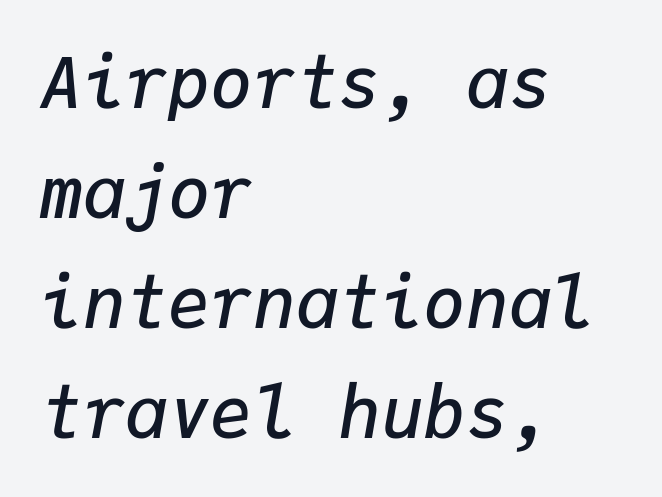
Q: Is the text bold? A: Semi-bold.
Q: Is the text italic (slanted)? A: Yes, it leans right by about 9 degrees.
Q: Is the text underlined? A: No.
Q: How is the paragraph aligned? A: Left-aligned.
Q: Is the spacing between letters normal or unusually wide? A: Normal.
Q: Is the spacing between lines tight, normal or loose? A: Normal.
Q: Width (condensed, normal, or wide)? A: Normal.
Q: Stroke contrast? A: Low.
Q: x-height? A: Medium.
Q: Monospaced? A: Yes.
